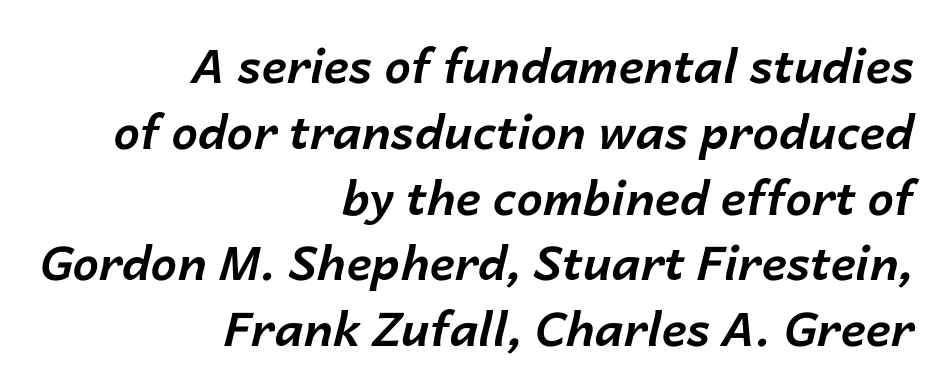
Anything drawn beneath the words? Only blank space. These lines are rendered in a variable-pitch font. The rendering applies a slant to the glyphs. Bold? Absolutely — the strokes are thick and heavy. Rows of type keep a routine distance in the vertical direction.
